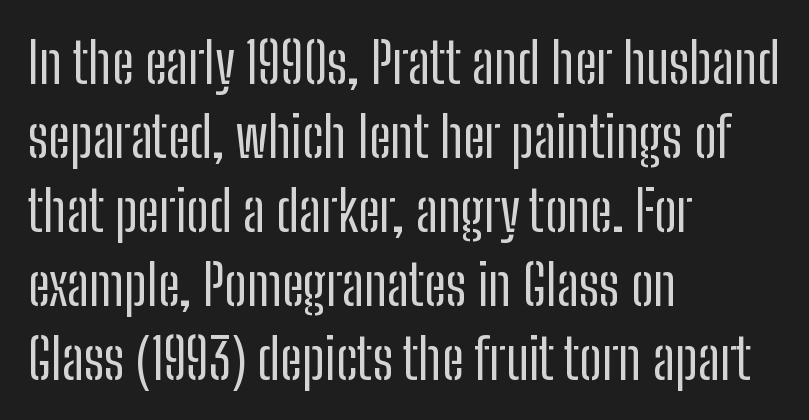
Q: Is the text bold? A: No.
Q: Is the text italic (slanted)? A: No, it is upright.
Q: Is the typeface a serif or a sans-serif typeface? A: Sans-serif.
Q: Is the text underlined? A: No.
Q: How is the paragraph aligned? A: Left-aligned.
Q: Is the spacing between letters normal or unusually wide? A: Normal.
Q: Is the spacing between lines tight, normal or loose? A: Normal.
Q: Width (condensed, normal, or wide)? A: Condensed.
Q: Stroke contrast? A: Low.
Q: x-height? A: Medium.
Q: Monospaced? A: No.
